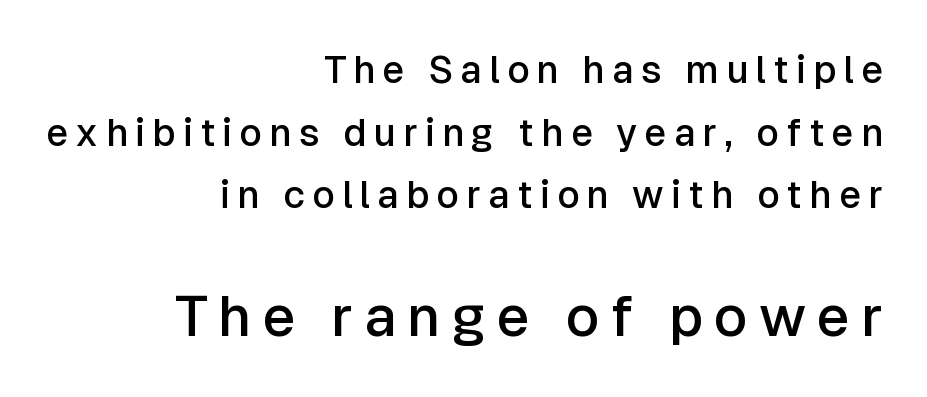
Grotesque or geometric, the face here clearly has no serifs. You could not count columns in this text — the font is proportionally spaced. The face used here is a semibold: visibly heavier than regular, lighter than bold. Right-aligned paragraph, ragged on the left. The glyphs are unaccompanied by any horizontal stroke below them. The specimen reads as upright at a glance.
